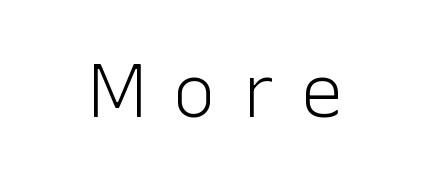
The image shows 75 px light sans-serif type, upright; set unusually wide letter spacing (+0.33 em), not underlined; low stroke contrast and a medium x-height.
